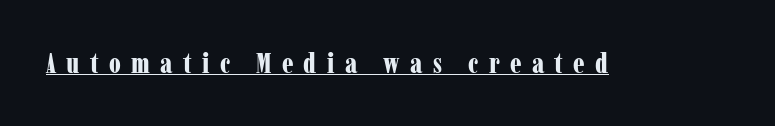
Q: Is the text bold? A: Yes.
Q: Is the text italic (slanted)? A: No, it is upright.
Q: Is the typeface a serif or a sans-serif typeface? A: Serif.
Q: Is the text underlined? A: Yes.
Q: Is the spacing between letters normal or unusually wide? A: Unusually wide.
Q: Width (condensed, normal, or wide)? A: Condensed.
Q: Stroke contrast? A: Low.
Q: x-height? A: Medium.
Q: Monospaced? A: No.
